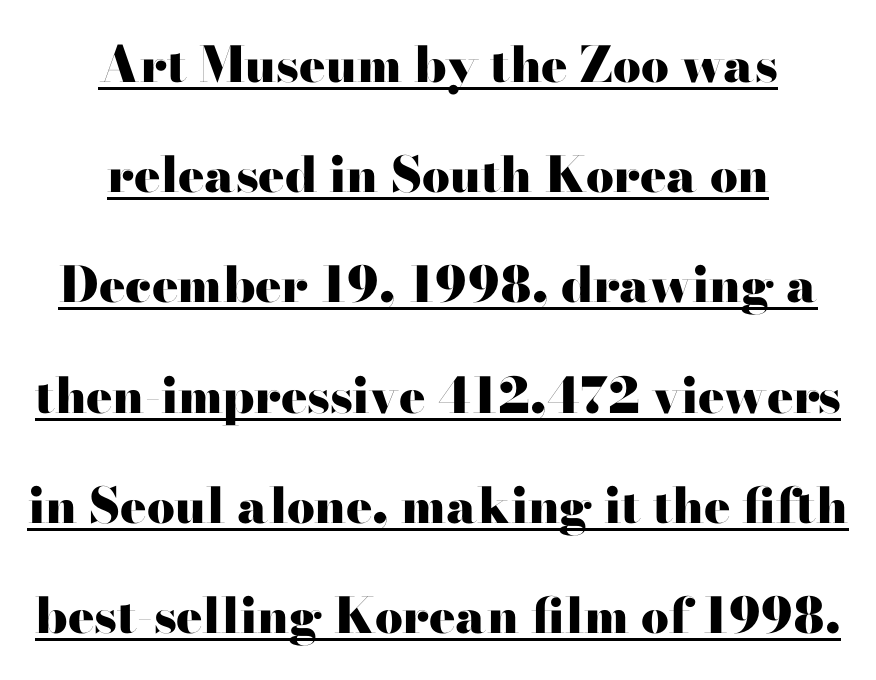
The image shows 49 px heavy, wide serif type, upright; set centered, loose line spacing (2.25x), normal letter spacing, underlined; high stroke contrast and a small x-height.
